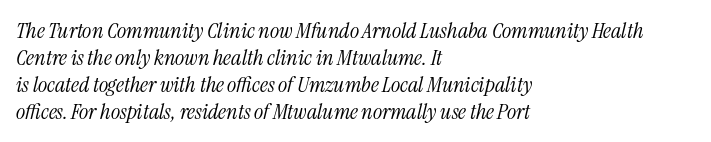
The image shows 22 px text type, italic (leaning right); set left-aligned, line spacing 1.22x, normal letter spacing, not underlined.
